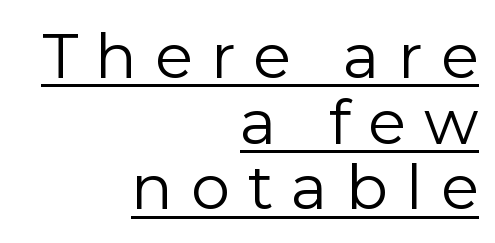
Display-style spreading of the glyphs; the letterfit is very open. Note the varied advance widths — an 'i' is clearly narrower than an 'm'. The passage shown stacks its lines with hardly any gap. Each line of the rendering has a horizontal stroke beneath the glyphs. Serif or sans? Sans — the stroke terminals are bare.
